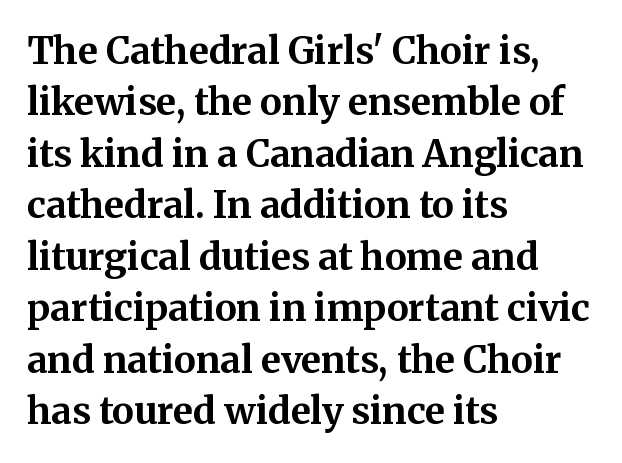
{"serif": "yes", "italic": "no", "bold": "yes", "weight": "bold", "width": "normal", "stroke_contrast": "medium", "x_height": "medium", "monospaced": "no", "underline": "no", "align": "left", "line_spacing": "normal", "line_spacing_ratio": 1.39, "letter_spacing": "normal", "letter_spacing_em": 0.0, "glyph_px": 37}
